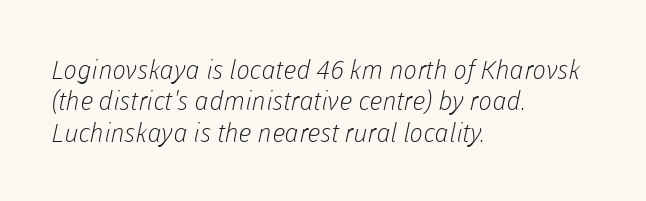
The baseline area is clear. In CSS terms this would be text-align: left. Each word holds together tightly as a unit, with standard inter-letter gaps. Letters have the restrained weight of plain body copy at most.
